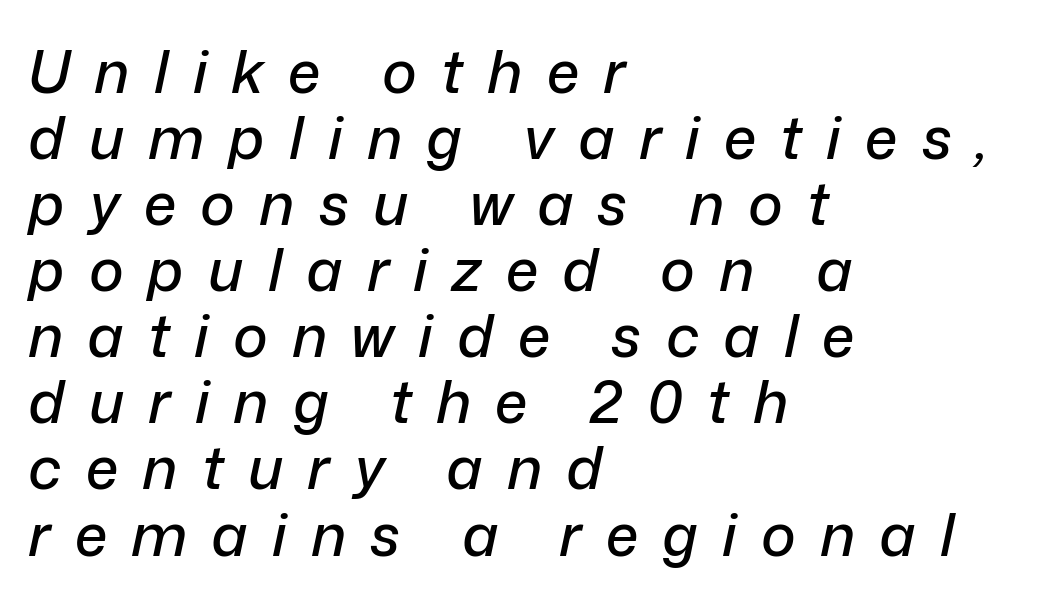
{"italic": "yes", "lean": "right", "slant_degrees": 12, "width": "normal", "stroke_contrast": "low", "x_height": "medium", "monospaced": "no", "underline": "no", "align": "left", "line_spacing": "tight", "line_spacing_ratio": 1.12, "letter_spacing": "wide", "letter_spacing_em": 0.41, "glyph_px": 59}
